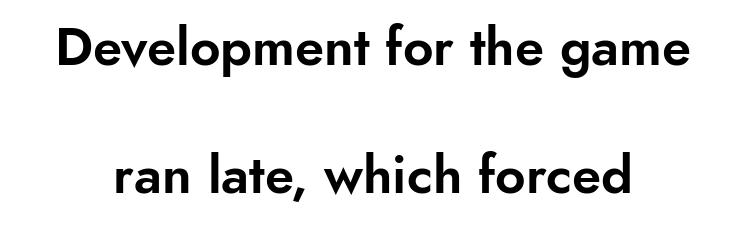
The image shows 53 px sans-serif type, upright; set centered, loose line spacing (2.42x), normal letter spacing, not underlined; low stroke contrast and a small x-height.
